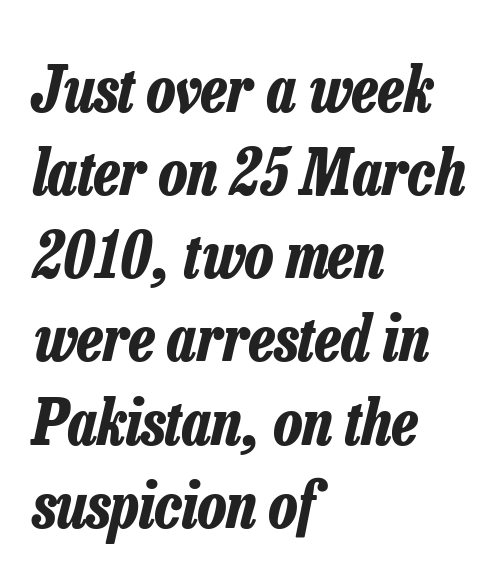
Q: Is the text bold? A: Yes.
Q: Is the text italic (slanted)? A: Yes, it leans right by about 13 degrees.
Q: Is the text underlined? A: No.
Q: How is the paragraph aligned? A: Left-aligned.
Q: Is the spacing between letters normal or unusually wide? A: Normal.
Q: Is the spacing between lines tight, normal or loose? A: Normal.
Q: Width (condensed, normal, or wide)? A: Condensed.
Q: Stroke contrast? A: Low.
Q: x-height? A: Medium.
Q: Monospaced? A: No.
